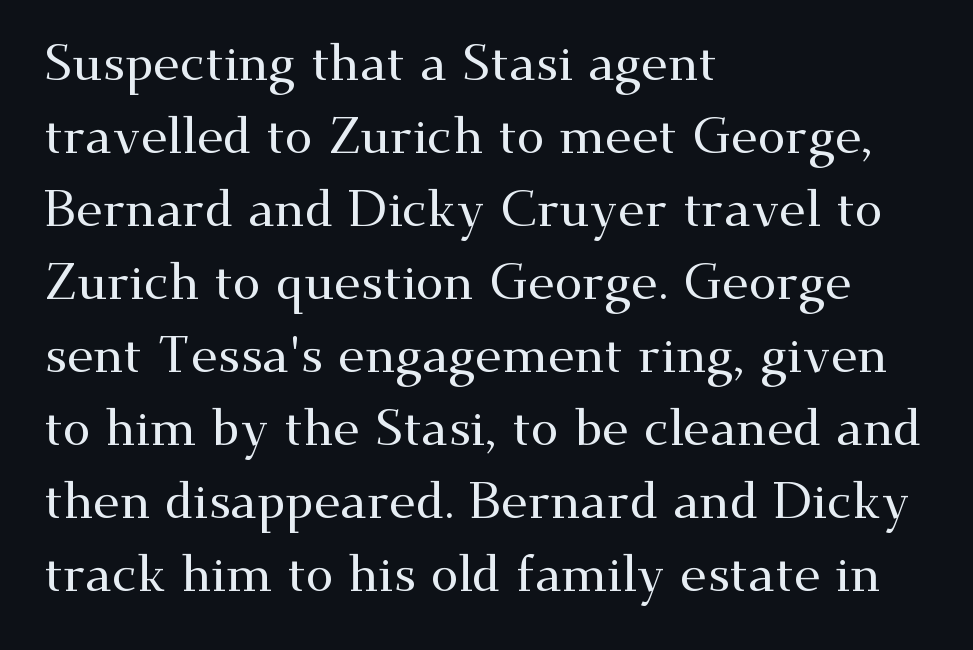
The image shows 50 px wide serif type, upright; set left-aligned, normal line spacing (1.46x), normal letter spacing, not underlined; medium stroke contrast and a small x-height.
